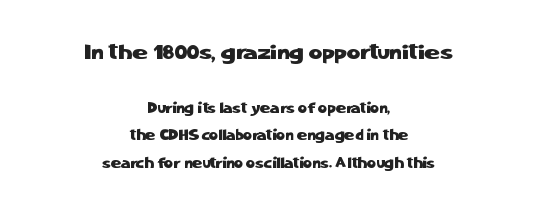
{"italic": "no", "underline": "no", "align": "center", "line_spacing": "loose", "line_spacing_ratio": 1.96, "letter_spacing": "normal", "letter_spacing_em": 0.0, "larger_block": "first", "size_ratio": 1.5, "glyph_px": 21}
